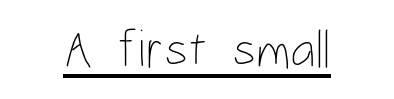
{"italic": "no", "bold": "no", "weight": "thin", "width": "condensed", "stroke_contrast": "low", "x_height": "medium", "monospaced": "no", "underline": "yes", "letter_spacing": "normal", "letter_spacing_em": 0.0, "glyph_px": 54}
